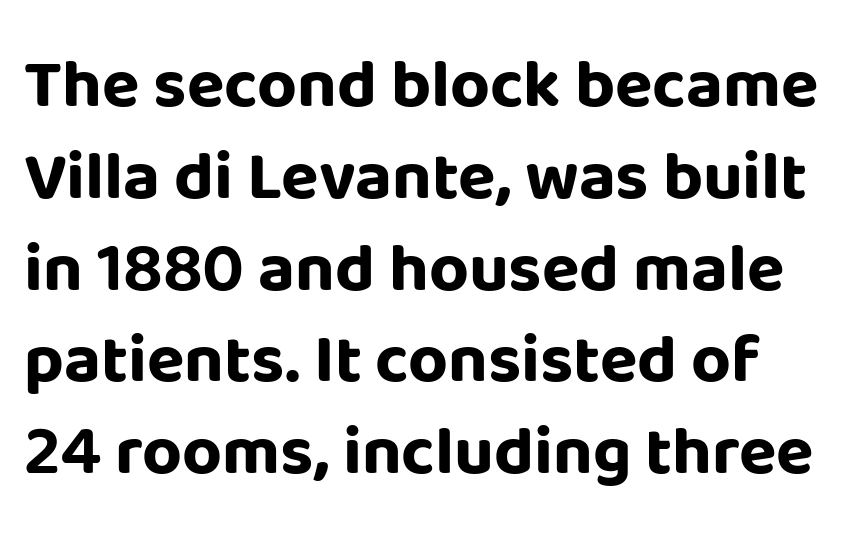
The image shows 69 px bold sans-serif type, upright; set normal line spacing (1.33x), normal letter spacing, not underlined; low stroke contrast and a large x-height.
